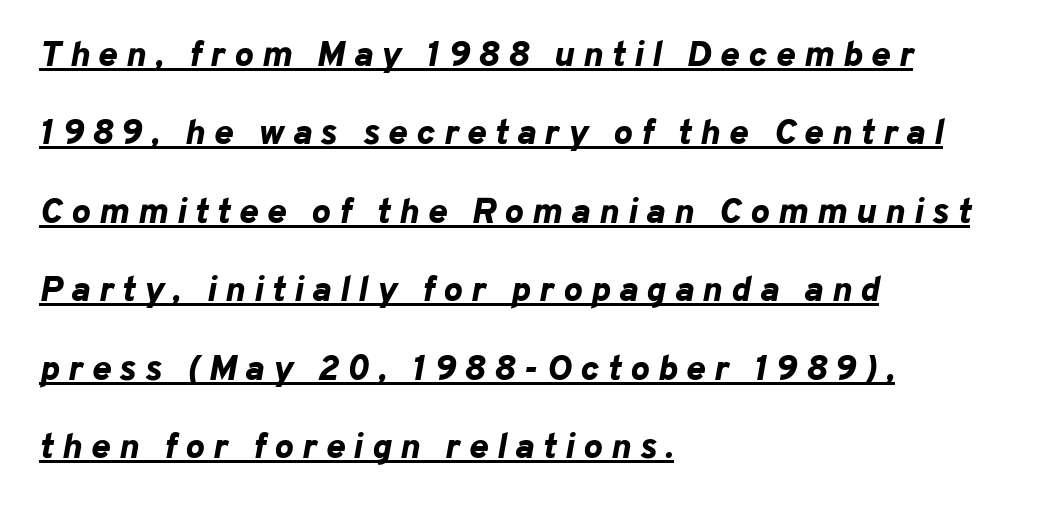
{"italic": "yes", "lean": "right", "slant_degrees": 10, "bold": "yes", "weight": "bold", "width": "normal", "stroke_contrast": "low", "x_height": "medium", "monospaced": "no", "underline": "yes", "align": "left", "line_spacing": "loose", "line_spacing_ratio": 2.18, "letter_spacing": "wide", "letter_spacing_em": 0.24, "glyph_px": 36}
